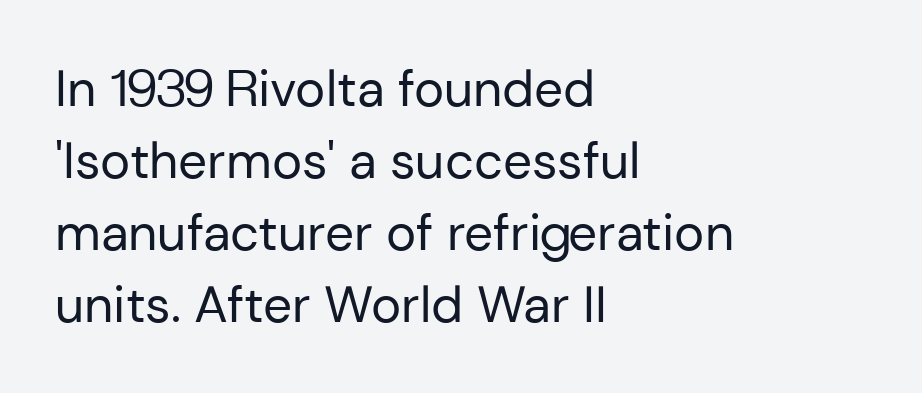
{"serif": "no", "italic": "no", "bold": "no", "weight": "regular", "width": "normal", "stroke_contrast": "low", "x_height": "medium", "monospaced": "no", "underline": "no", "align": "left", "line_spacing": "normal", "line_spacing_ratio": 1.41, "letter_spacing": "normal", "letter_spacing_em": 0.0, "glyph_px": 51}
